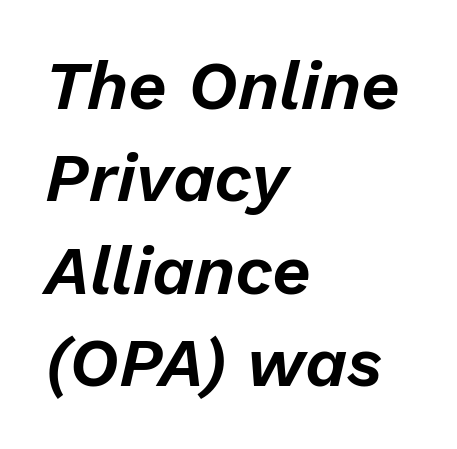
Think of a printed novel: that variable character pitch is what you see here. The ragged edge is on the right, which tells us the setting is flush left. How would I describe the line gaps? Plain and ordinary. Observe the ordinary spacing: letters are neighbours, not strangers.
